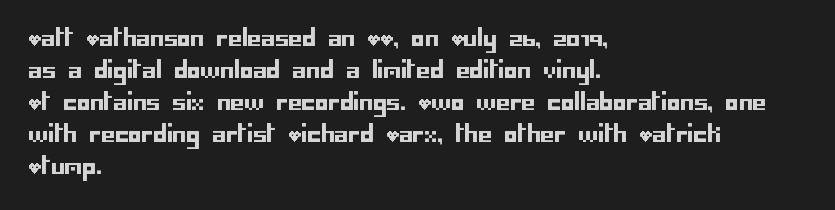
Q: Is the text italic (slanted)? A: No, it is upright.
Q: Is the text underlined? A: No.
Q: How is the paragraph aligned? A: Left-aligned.
Q: Is the spacing between letters normal or unusually wide? A: Normal.
Q: Is the spacing between lines tight, normal or loose? A: Normal.
